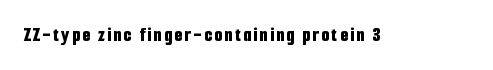
The image shows 20 px bold type, upright; set not underlined.
